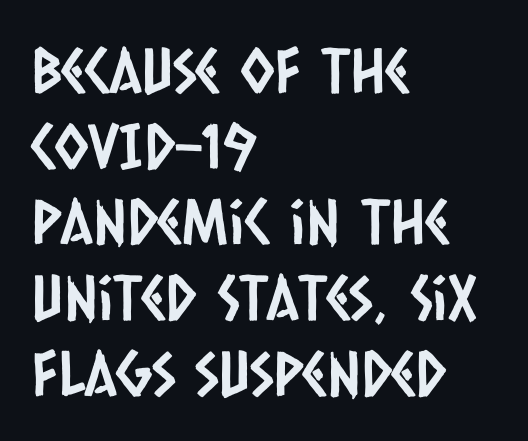
The image shows 62 px condensed sans-serif type; set left-aligned, line spacing 1.22x, normal letter spacing, not underlined; low stroke contrast and a large x-height.
